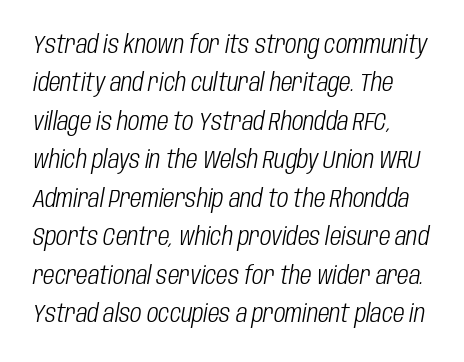
The image shows 25 px text type, italic (leaning right); set normal line spacing (1.54x), normal letter spacing, not underlined.
